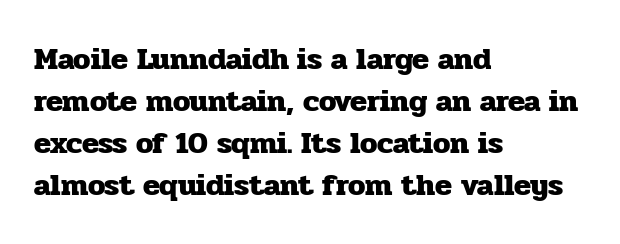
The image shows 31 px heavy serif type, upright; set left-aligned, normal line spacing (1.36x), normal letter spacing, not underlined; low stroke contrast and a medium x-height.
